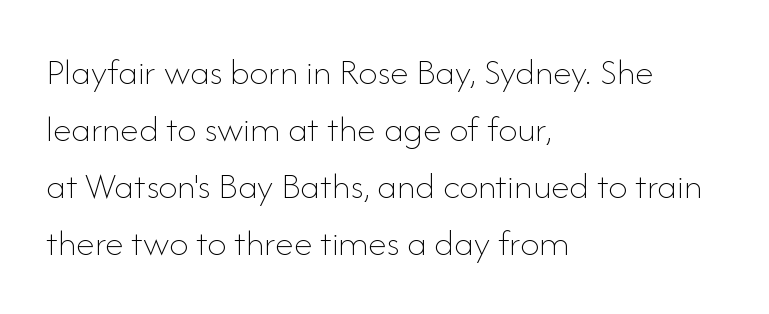
{"italic": "no", "bold": "no", "weight": "thin", "width": "normal", "stroke_contrast": "low", "x_height": "small", "monospaced": "no", "underline": "no", "align": "left", "line_spacing": "normal", "line_spacing_ratio": 1.5, "letter_spacing": "normal", "letter_spacing_em": 0.0, "glyph_px": 38}
